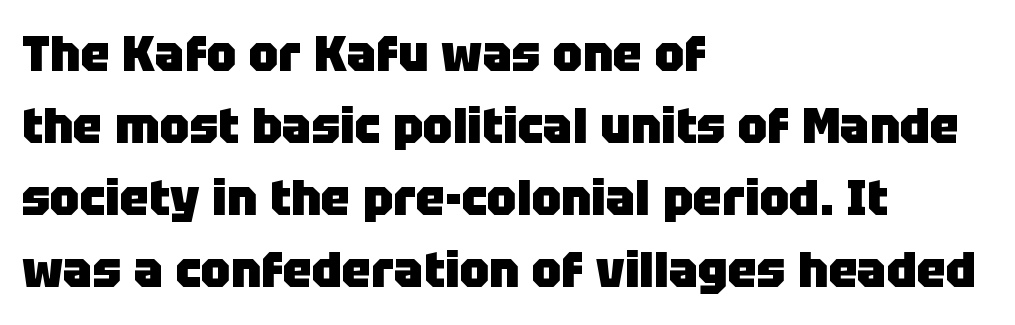
{"serif": "no", "italic": "no", "bold": "yes", "weight": "heavy", "width": "normal", "stroke_contrast": "low", "x_height": "large", "monospaced": "no", "underline": "no", "align": "left", "line_spacing": "normal", "line_spacing_ratio": 1.47, "letter_spacing": "normal", "letter_spacing_em": 0.0, "glyph_px": 49}
